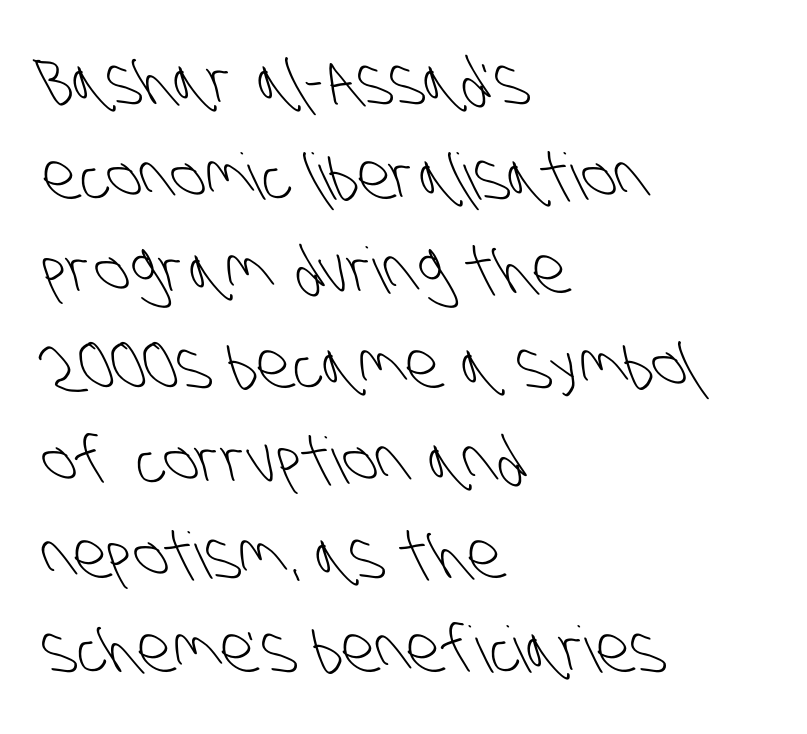
A sans-serif font was chosen for this passage. Regarding leading, the lines here are spaced in the standard way. The typesetter chose a ragged-right arrangement here. Spacing verdict: proportional, widths tailored to each character. The font is comparable to plain body text, perhaps lighter.
